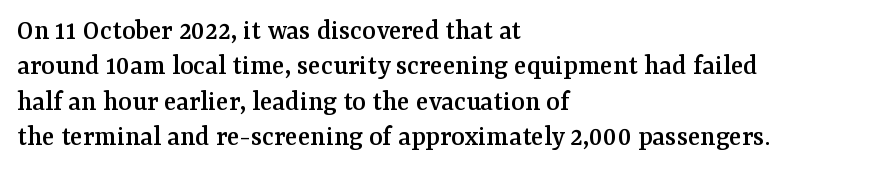
What kind of face is this? One with serifs. You could not count columns in this text — the font is proportionally spaced. Underlining? Definitely not there. The specimen reads as upright at a glance. Is the letter spacing exaggerated? No — it looks like the ordinary default. The ragged edge is on the right, which tells us the setting is flush left.
